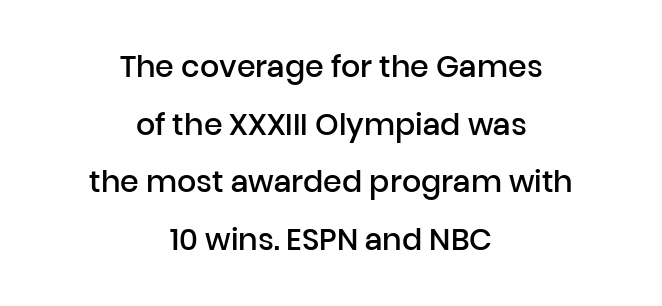
The image shows 30 px semibold sans-serif type, upright; set centered, loose line spacing (1.92x), normal letter spacing, not underlined; low stroke contrast and a medium x-height.
